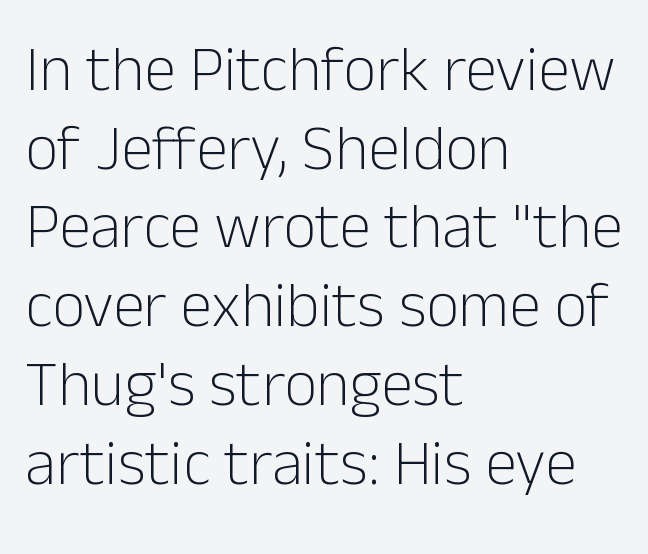
{"serif": "no", "italic": "no", "bold": "no", "weight": "light", "width": "normal", "stroke_contrast": "low", "x_height": "medium", "monospaced": "no", "underline": "no", "align": "left", "line_spacing_ratio": 1.23, "letter_spacing": "normal", "letter_spacing_em": 0.0, "glyph_px": 64}
